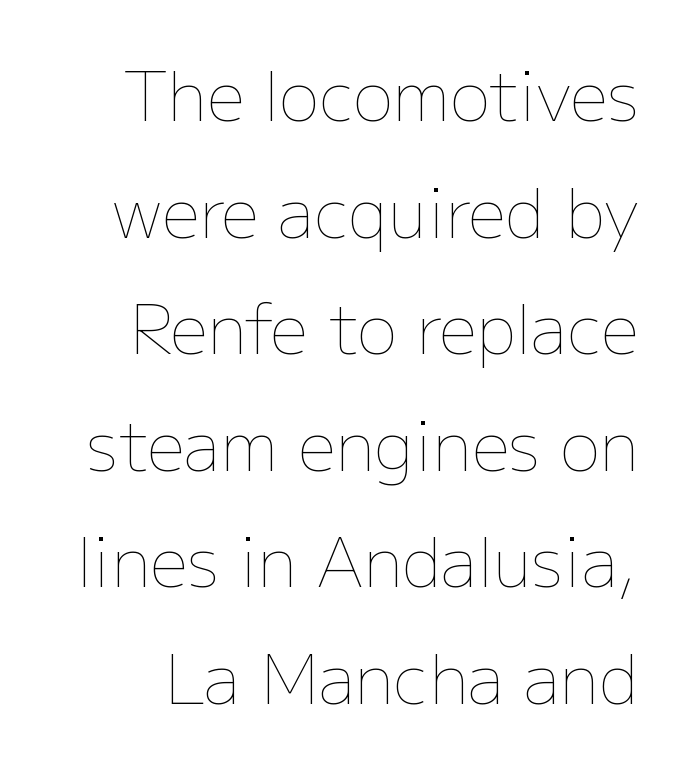
The image shows 67 px thin type, upright; set line spacing 1.74x, normal letter spacing, not underlined; low stroke contrast and a medium x-height.
